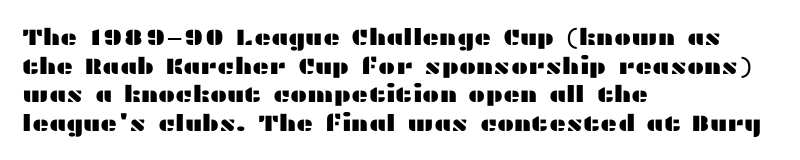
Each line starts at the same left margin while the right side varies. This sample uses plain, unmodified letter spacing. Only glyphs here, with clear space below each row. The letters stand upright; this is a roman face.
